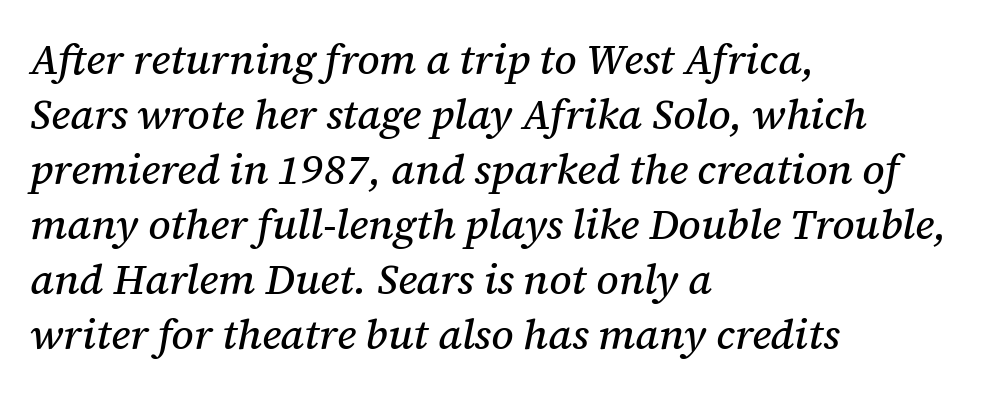
{"serif": "yes", "italic": "yes", "lean": "right", "slant_degrees": 12, "width": "normal", "stroke_contrast": "medium", "x_height": "medium", "monospaced": "no", "underline": "no", "align": "left", "line_spacing": "normal", "line_spacing_ratio": 1.31, "letter_spacing": "normal", "letter_spacing_em": 0.0, "glyph_px": 42}
